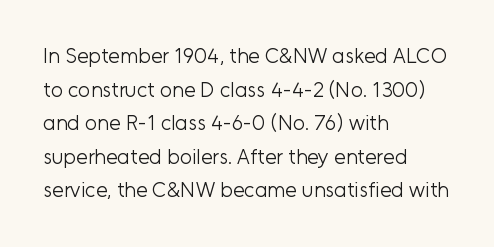
{"italic": "no", "bold": "no", "underline": "no", "align": "left", "line_spacing": "normal", "line_spacing_ratio": 1.6, "letter_spacing": "normal", "letter_spacing_em": 0.0, "glyph_px": 21}
